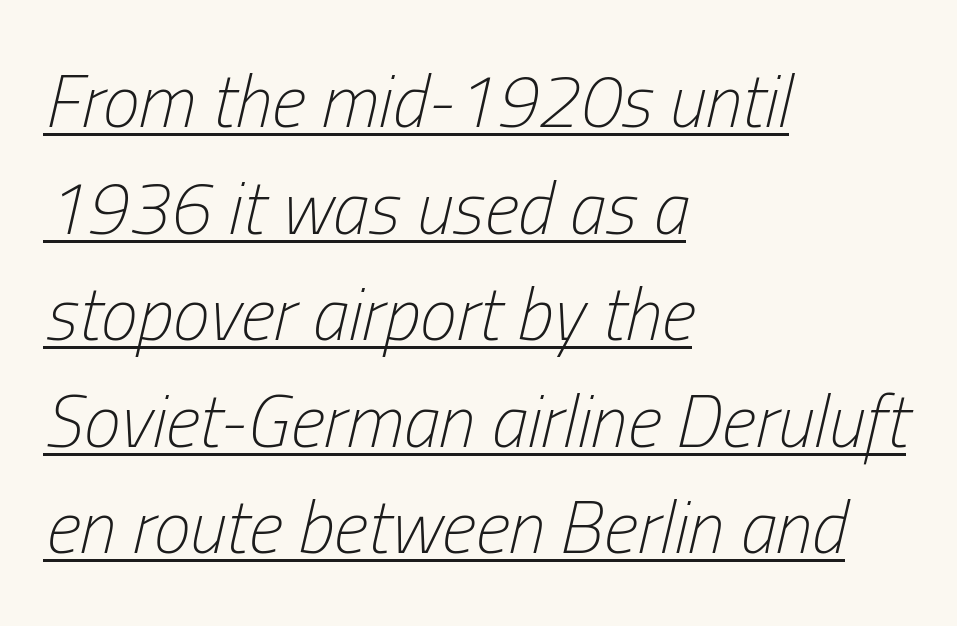
{"italic": "yes", "lean": "right", "slant_degrees": 13, "bold": "no", "weight": "light", "width": "condensed", "stroke_contrast": "low", "x_height": "medium", "monospaced": "no", "underline": "yes", "align": "left", "line_spacing": "normal", "line_spacing_ratio": 1.44, "letter_spacing": "normal", "letter_spacing_em": 0.0, "glyph_px": 74}
